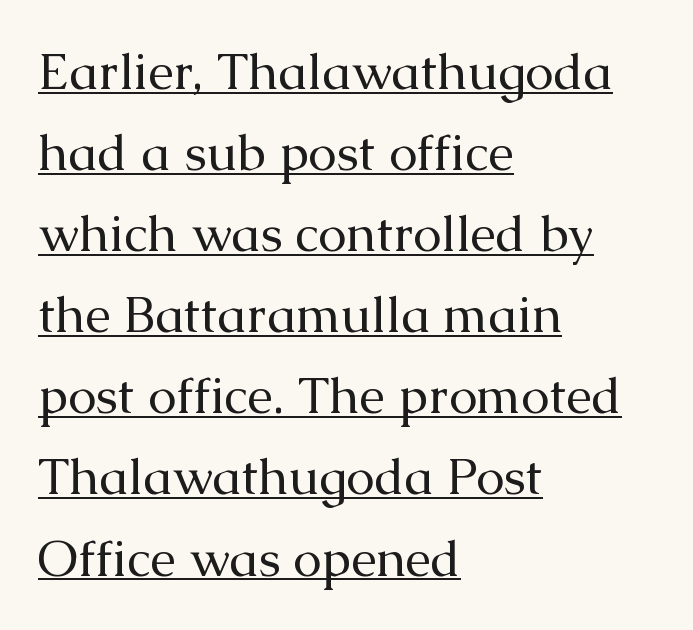
The image shows 51 px regular-weight serif type, upright; set left-aligned, normal line spacing (1.59x), normal letter spacing, underlined; medium stroke contrast and a medium x-height.
